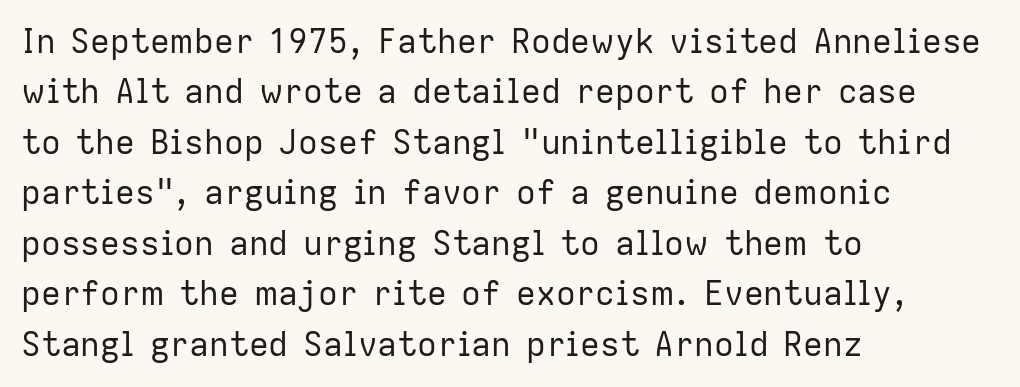
Each line starts at the same left margin while the right side varies. The type sits square on the baseline with zero lean. The face used here is rendered with its standard letterfit. The cut favours lightness, reaching ordinary text weight at its darkest. The specimen omits any rule beneath the text block's lines.
